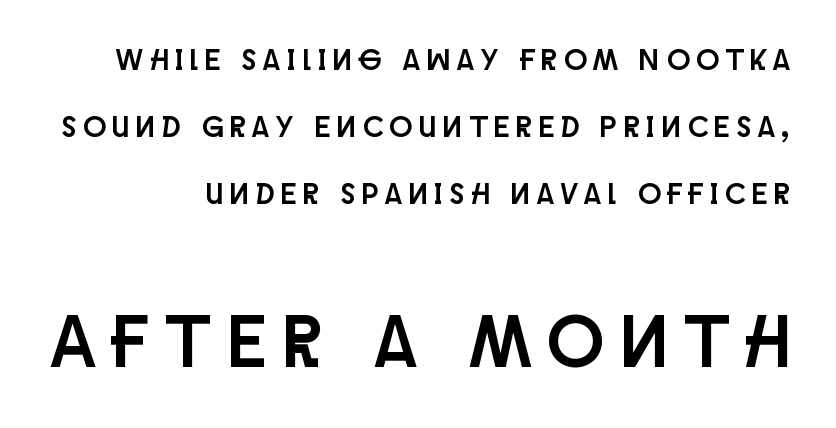
Q: Is the text italic (slanted)? A: No, it is upright.
Q: Is the typeface a serif or a sans-serif typeface? A: Sans-serif.
Q: Is the text underlined? A: No.
Q: How is the paragraph aligned? A: Right-aligned.
Q: Is the spacing between letters normal or unusually wide? A: Unusually wide.
Q: Is the spacing between lines tight, normal or loose? A: Loose.
Q: Which block of text is set in a larger size, the first (top) or the second (bottom)? A: The second (bottom) one.
Q: Width (condensed, normal, or wide)? A: Condensed.
Q: Stroke contrast? A: Low.
Q: x-height? A: Large.
Q: Monospaced? A: No.
